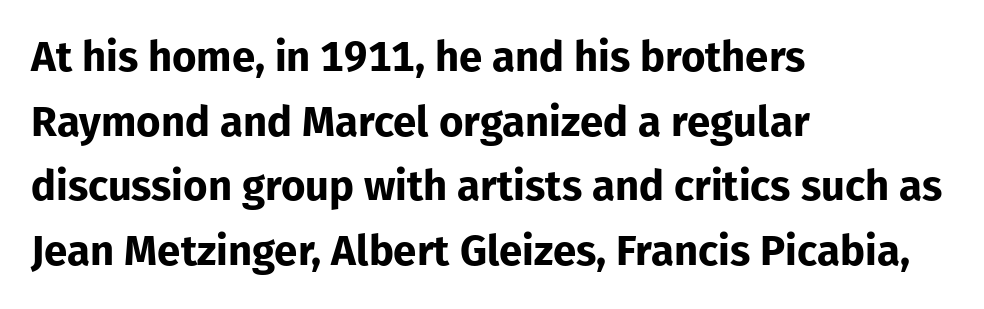
The image shows 42 px bold sans-serif type, upright; set left-aligned, normal line spacing (1.54x), normal letter spacing, not underlined; low stroke contrast and a medium x-height.
